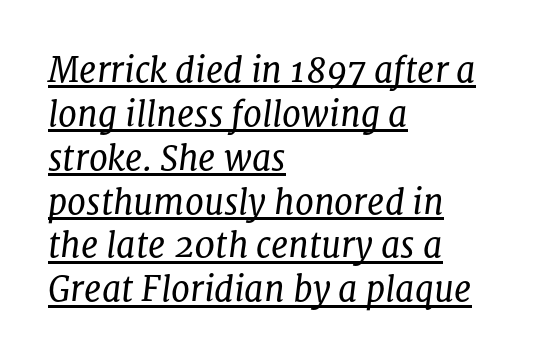
Q: Is the text bold? A: No.
Q: Is the text italic (slanted)? A: Yes, it leans right by about 8 degrees.
Q: Is the typeface a serif or a sans-serif typeface? A: Serif.
Q: Is the text underlined? A: Yes.
Q: How is the paragraph aligned? A: Left-aligned.
Q: Is the spacing between letters normal or unusually wide? A: Normal.
Q: Is the spacing between lines tight, normal or loose? A: Normal.
Q: Width (condensed, normal, or wide)? A: Normal.
Q: Stroke contrast? A: Low.
Q: x-height? A: Medium.
Q: Monospaced? A: No.
